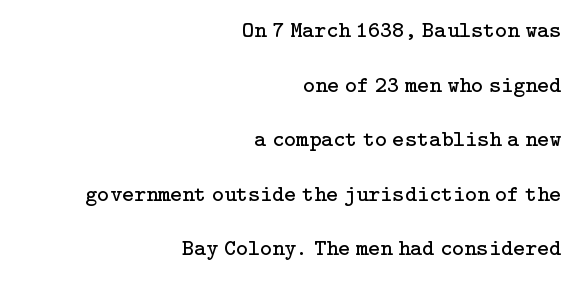
A great deal of white space separates one row of letters from the next. The typesetting does not lean heavy: it is not bold. Does the lettering tilt? It doesn't — this is upright. Where is the straight margin? On the right. Spacing between characters is what you'd get straight out of the box. Underline: absent.
